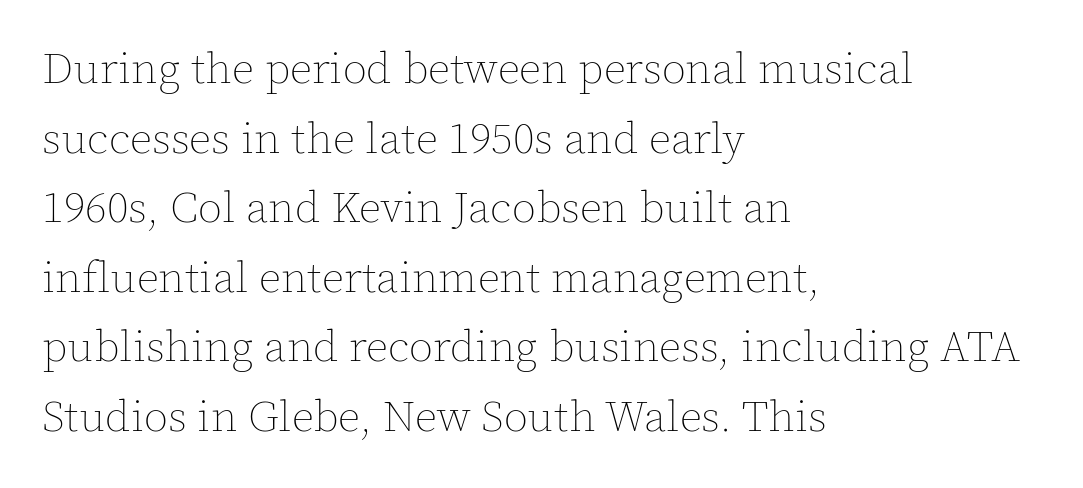
Q: Is the text bold? A: No.
Q: Is the text italic (slanted)? A: No, it is upright.
Q: Is the text underlined? A: No.
Q: How is the paragraph aligned? A: Left-aligned.
Q: Is the spacing between letters normal or unusually wide? A: Normal.
Q: Is the spacing between lines tight, normal or loose? A: Normal.
Q: Width (condensed, normal, or wide)? A: Normal.
Q: x-height? A: Medium.
Q: Monospaced? A: No.
